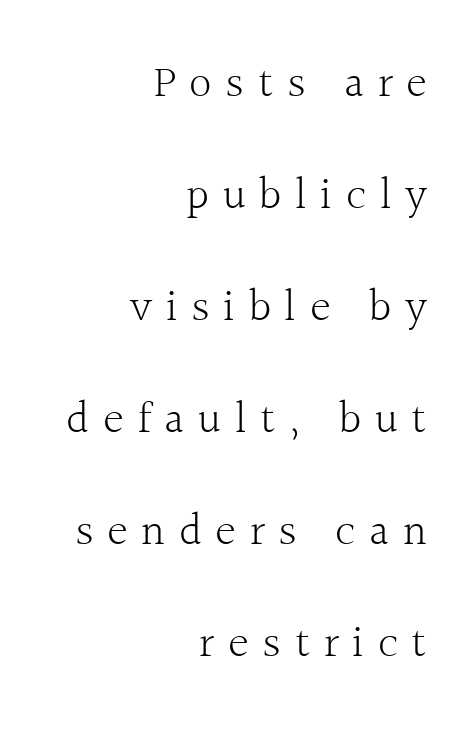
The area under the type is left untouched. Font category for this specimen: serif. The strokes are not fattened; the text isn't bold. All the whitespace from short lines collects on the left. The letters stand upright; this is a roman face. How would I describe the line gaps? Wide and relaxed.
